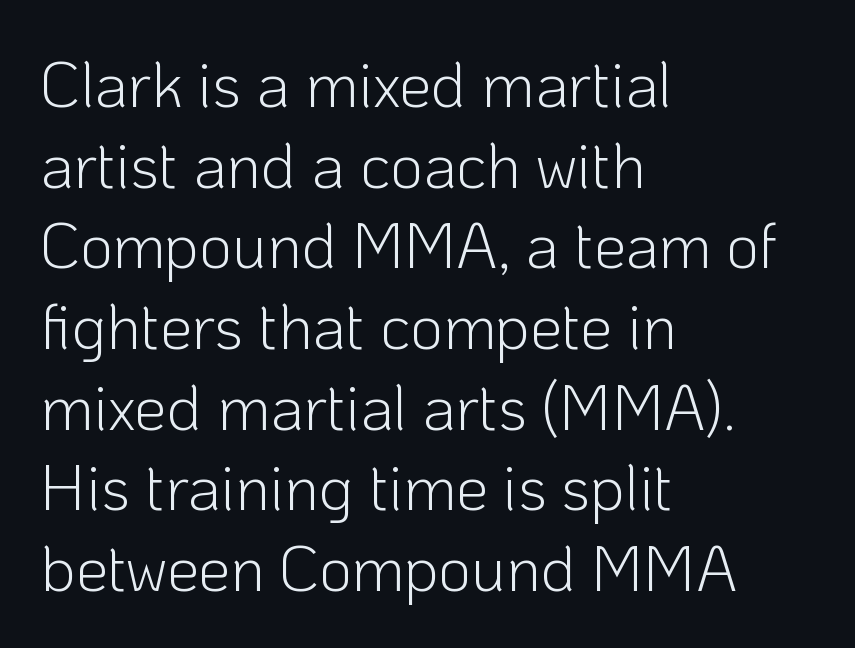
Q: Is the text bold? A: No.
Q: Is the text italic (slanted)? A: No, it is upright.
Q: Is the typeface a serif or a sans-serif typeface? A: Sans-serif.
Q: Is the text underlined? A: No.
Q: How is the paragraph aligned? A: Left-aligned.
Q: Is the spacing between letters normal or unusually wide? A: Normal.
Q: Is the spacing between lines tight, normal or loose? A: Normal.
Q: Width (condensed, normal, or wide)? A: Normal.
Q: Stroke contrast? A: Low.
Q: x-height? A: Medium.
Q: Monospaced? A: No.
